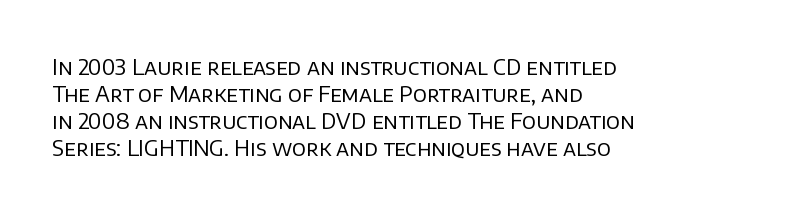
Honestly, the letter spacing is just normal — you wouldn't notice it. A student would call this left alignment; a typographer would say flush left, rag right. The font sits on the lighter half of the weight spectrum, regular included. Just letters on the line, the space beneath them empty.
